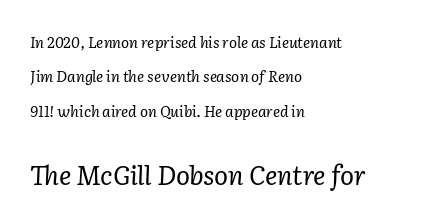
The image shows 26 px text type, italic (leaning right); set left-aligned, loose line spacing (2.29x), normal letter spacing, not underlined; the second (bottom) block is 1.73x larger.
